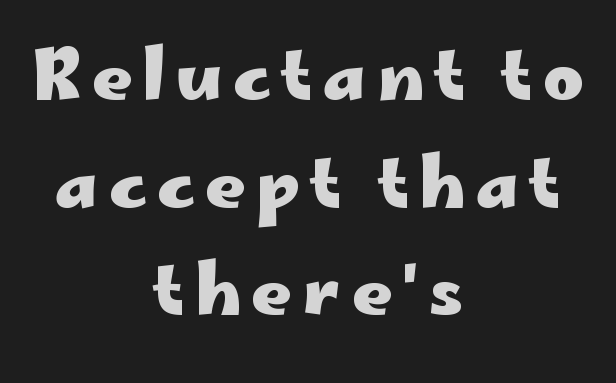
{"serif": "no", "italic": "no", "bold": "yes", "weight": "heavy", "width": "wide", "stroke_contrast": "low", "x_height": "small", "monospaced": "no", "underline": "no", "align": "center", "line_spacing": "normal", "line_spacing_ratio": 1.56, "glyph_px": 69}
